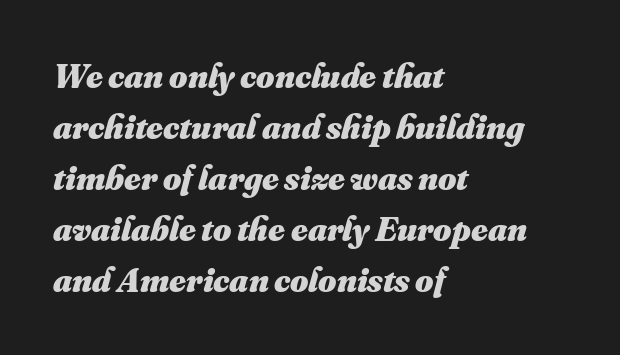
{"bold": "yes", "weight": "heavy", "width": "normal", "stroke_contrast": "medium", "x_height": "small", "monospaced": "no", "underline": "no", "align": "left", "line_spacing": "normal", "line_spacing_ratio": 1.46, "letter_spacing": "normal", "letter_spacing_em": 0.0, "glyph_px": 35}
